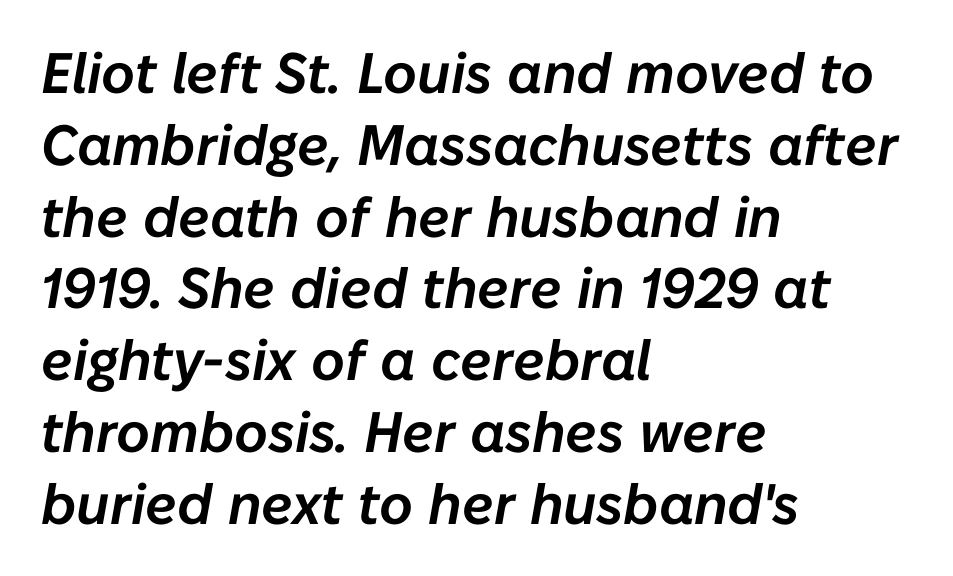
Q: Is the text italic (slanted)? A: Yes, it leans right by about 10 degrees.
Q: Is the text underlined? A: No.
Q: How is the paragraph aligned? A: Left-aligned.
Q: Is the spacing between letters normal or unusually wide? A: Normal.
Q: Is the spacing between lines tight, normal or loose? A: Normal.
Q: Width (condensed, normal, or wide)? A: Normal.
Q: Stroke contrast? A: Low.
Q: x-height? A: Medium.
Q: Monospaced? A: No.
